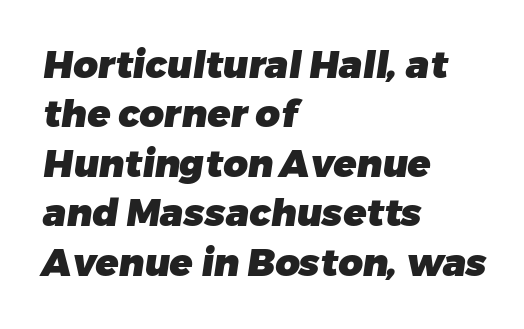
Q: Is the text bold? A: Yes.
Q: Is the typeface a serif or a sans-serif typeface? A: Sans-serif.
Q: Is the text underlined? A: No.
Q: How is the paragraph aligned? A: Left-aligned.
Q: Is the spacing between letters normal or unusually wide? A: Normal.
Q: Is the spacing between lines tight, normal or loose? A: Normal.
Q: Width (condensed, normal, or wide)? A: Normal.
Q: Stroke contrast? A: Low.
Q: x-height? A: Medium.
Q: Monospaced? A: No.
